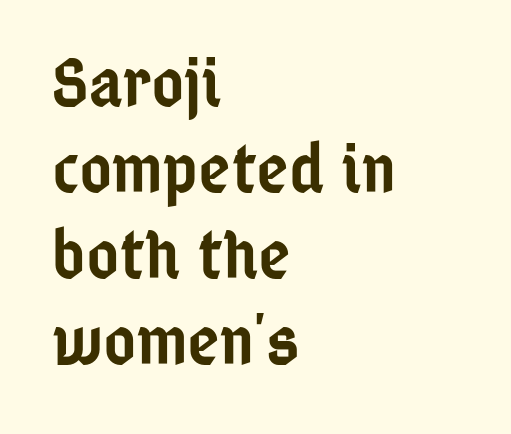
The image shows 70 px semibold, condensed sans-serif type, upright; set left-aligned, line spacing 1.23x, normal letter spacing, not underlined; low stroke contrast and a medium x-height.
